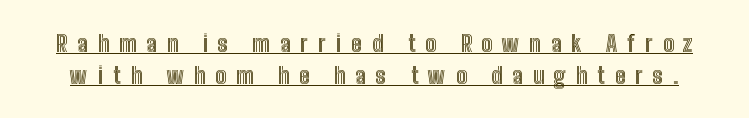
Q: Is the text italic (slanted)? A: No, it is upright.
Q: Is the text underlined? A: Yes.
Q: Is the spacing between letters normal or unusually wide? A: Unusually wide.
Q: Is the spacing between lines tight, normal or loose? A: Normal.
